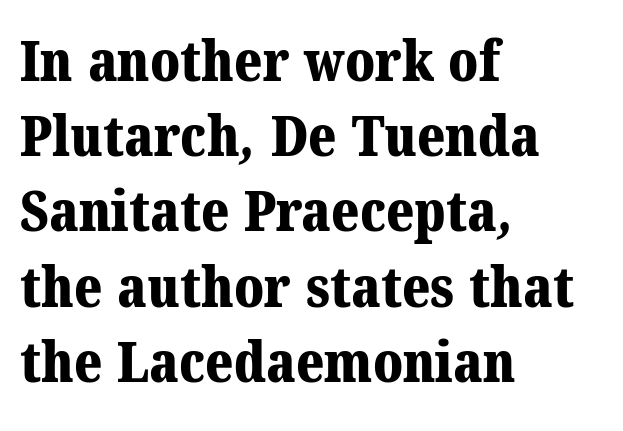
{"serif": "yes", "bold": "yes", "weight": "bold", "width": "normal", "stroke_contrast": "medium", "x_height": "medium", "monospaced": "no", "underline": "no", "align": "left", "line_spacing": "normal", "line_spacing_ratio": 1.32, "letter_spacing": "normal", "letter_spacing_em": 0.0, "glyph_px": 57}
